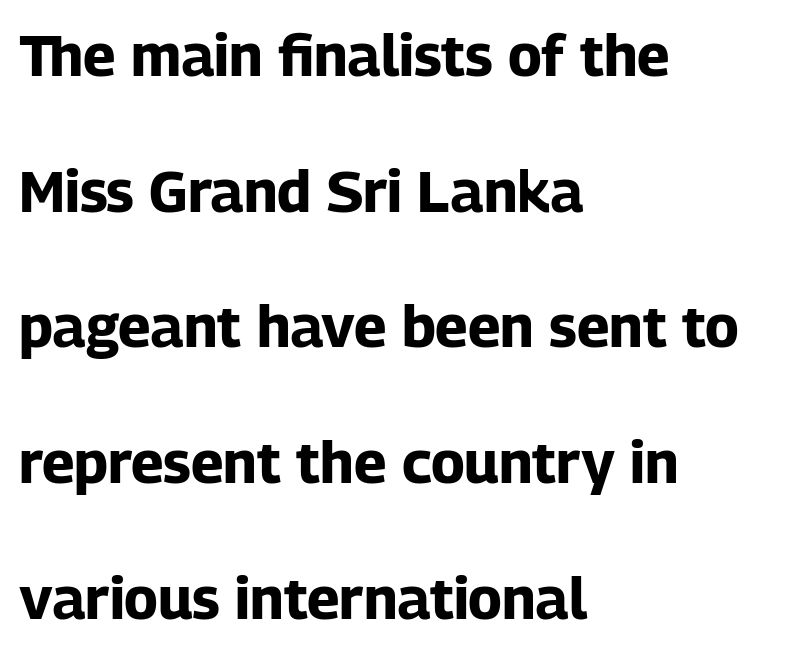
Vertical strokes here are truly vertical. Vertical spacing — loose. Weight check: bold — yes, fully. The glyphs are unaccompanied by any horizontal stroke below them. Here the designer chose a conventional face with non-uniform glyph widths. The rag falls on the right side of this text block.
